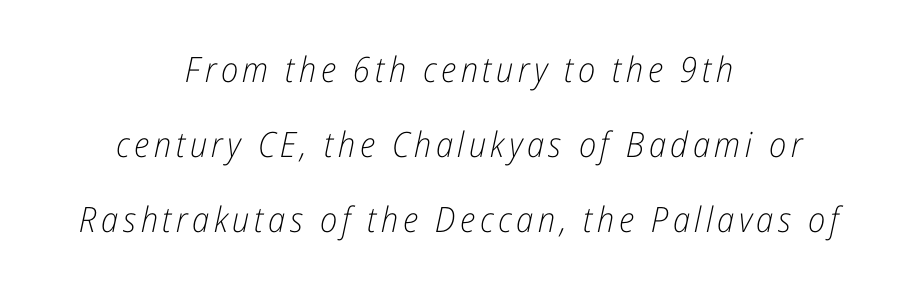
Q: Is the text bold? A: No.
Q: Is the text italic (slanted)? A: Yes, it leans right by about 12 degrees.
Q: Is the text underlined? A: No.
Q: How is the paragraph aligned? A: Centered.
Q: Is the spacing between lines tight, normal or loose? A: Loose.
Q: Width (condensed, normal, or wide)? A: Condensed.
Q: Stroke contrast? A: Low.
Q: x-height? A: Medium.
Q: Monospaced? A: No.
